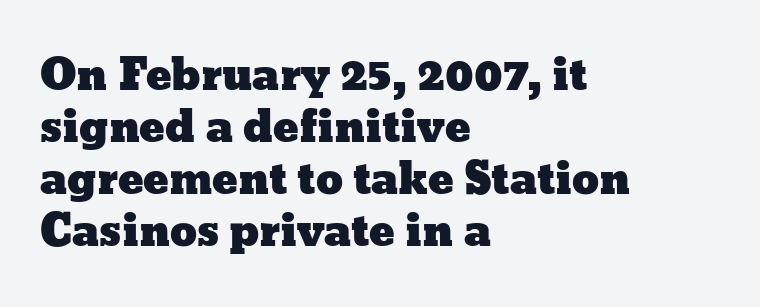
Q: Is the text italic (slanted)? A: No, it is upright.
Q: Is the text underlined? A: No.
Q: How is the paragraph aligned? A: Left-aligned.
Q: Is the spacing between letters normal or unusually wide? A: Normal.
Q: Width (condensed, normal, or wide)? A: Wide.
Q: Stroke contrast? A: Low.
Q: x-height? A: Medium.
Q: Monospaced? A: No.
